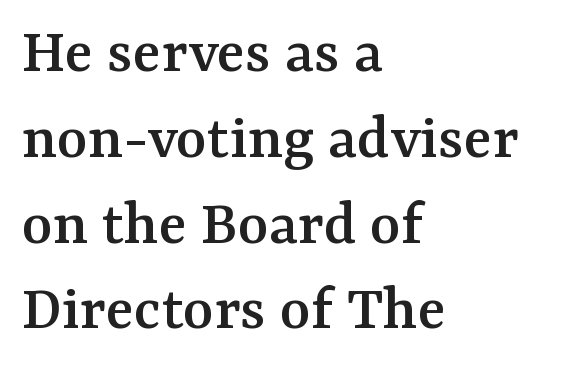
{"serif": "yes", "italic": "no", "width": "normal", "stroke_contrast": "medium", "x_height": "medium", "monospaced": "no", "underline": "no", "align": "left", "line_spacing": "normal", "line_spacing_ratio": 1.3, "letter_spacing": "normal", "letter_spacing_em": 0.0, "glyph_px": 66}
